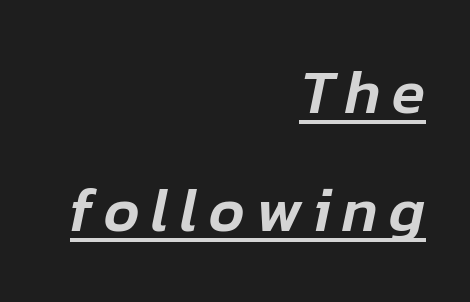
{"italic": "yes", "lean": "right", "slant_degrees": 12, "width": "normal", "stroke_contrast": "low", "x_height": "medium", "monospaced": "no", "underline": "yes", "align": "right", "line_spacing": "loose", "line_spacing_ratio": 1.94, "glyph_px": 61}
